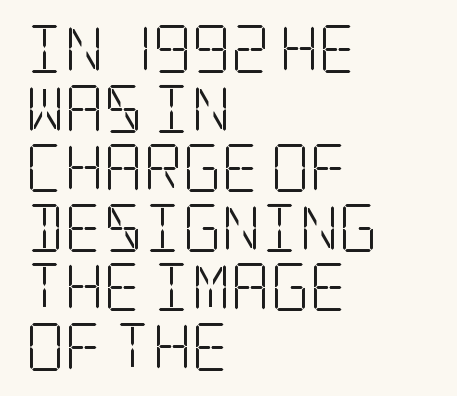
{"serif": "yes", "italic": "no", "bold": "no", "weight": "light", "width": "condensed", "stroke_contrast": "low", "x_height": "large", "underline": "no", "align": "left", "line_spacing_ratio": 1.24, "letter_spacing": "normal", "letter_spacing_em": 0.0, "glyph_px": 48}
